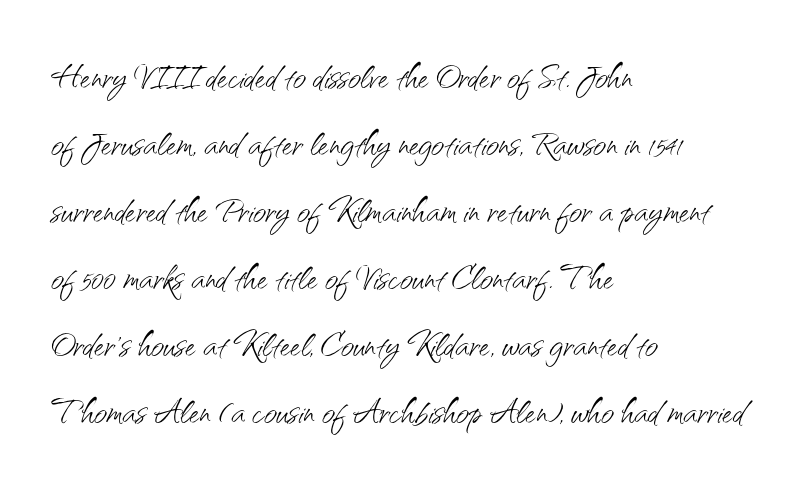
The image shows 45 px light sans-serif type; set left-aligned, normal line spacing (1.49x), normal letter spacing, not underlined; medium stroke contrast and a small x-height.
